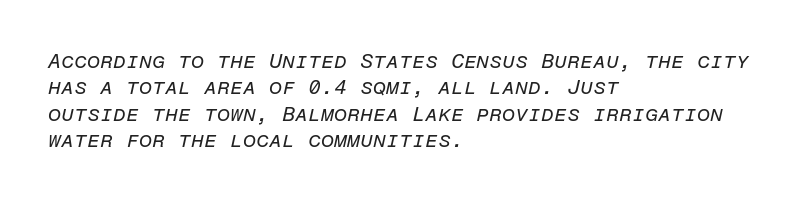
If you drew a ruler down the left edge, every line would touch it. Underlining? Definitely not there. The space between consecutive lines is moderate. The font's italic variant was chosen for this text.
